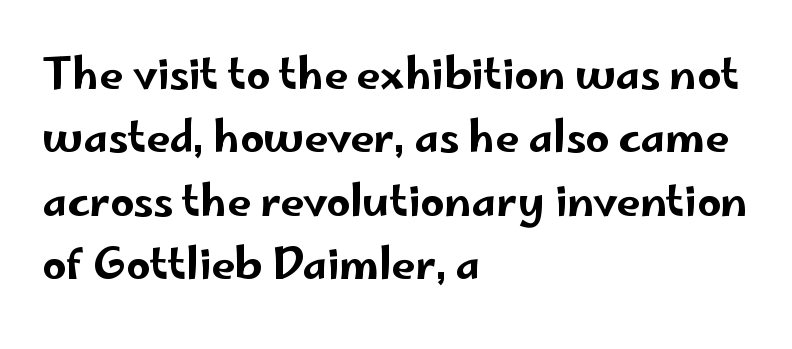
Check under the words: just untouched page. If you drew a line through each stem, it would be perfectly vertical. Casual observation: everything's shoved over to the left. Looks like regular typesetting: each glyph gets only the width it needs.
